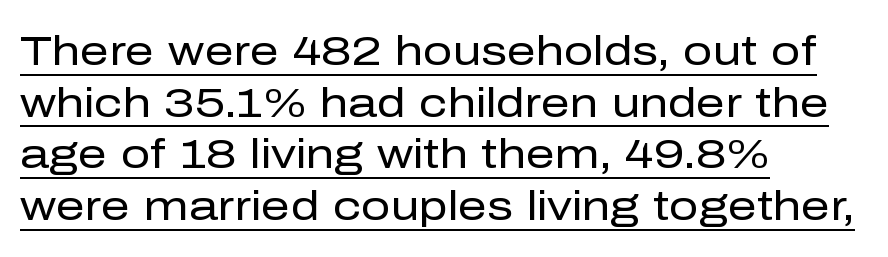
Q: Is the text bold? A: No.
Q: Is the text italic (slanted)? A: No, it is upright.
Q: Is the typeface a serif or a sans-serif typeface? A: Sans-serif.
Q: Is the text underlined? A: Yes.
Q: How is the paragraph aligned? A: Left-aligned.
Q: Is the spacing between letters normal or unusually wide? A: Normal.
Q: Is the spacing between lines tight, normal or loose? A: Normal.
Q: Width (condensed, normal, or wide)? A: Normal.
Q: Stroke contrast? A: Low.
Q: x-height? A: Medium.
Q: Monospaced? A: No.
